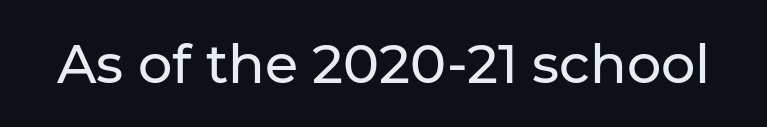
Check under the words: just untouched page. Observe the ordinary spacing: letters are neighbours, not strangers. The type family on display is of the sans-serif kind. Here the designer chose a conventional face with non-uniform glyph widths. The typography opts for an upright posture over an oblique one.
